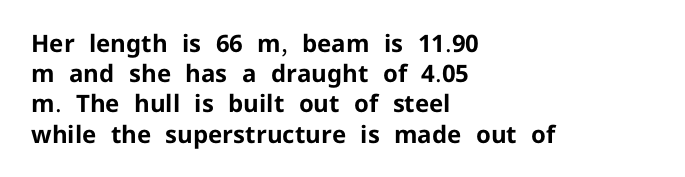
The image shows 24 px bold type, upright; set left-aligned, normal line spacing (1.26x), normal letter spacing, not underlined.
